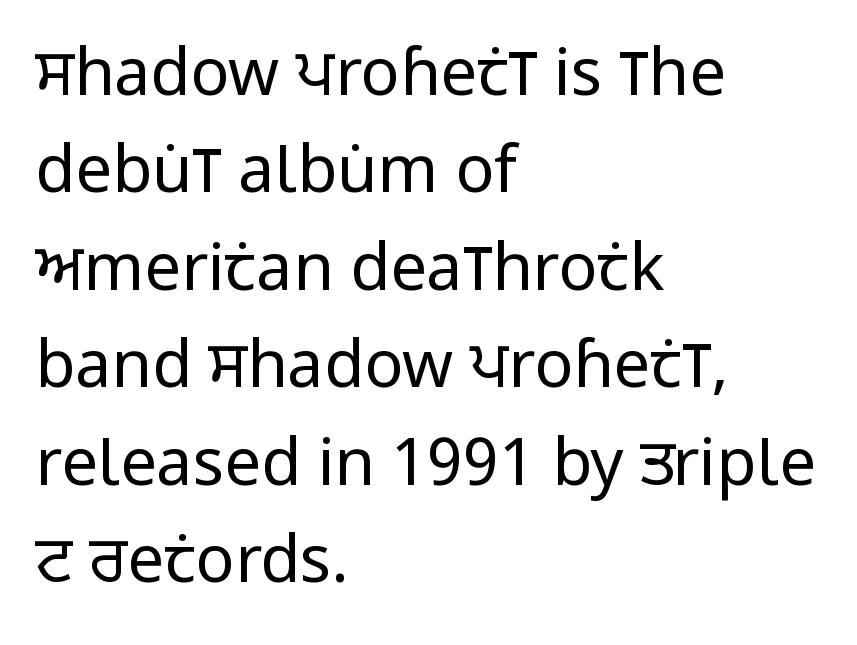
{"serif": "no", "italic": "no", "bold": "no", "weight": "regular", "width": "condensed", "stroke_contrast": "low", "x_height": "large", "monospaced": "no", "underline": "no", "align": "left", "line_spacing": "normal", "line_spacing_ratio": 1.5, "letter_spacing": "normal", "letter_spacing_em": 0.0, "glyph_px": 65}
